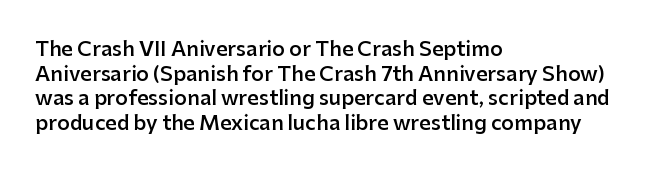
Q: Is the text bold? A: Semi-bold.
Q: Is the text italic (slanted)? A: No, it is upright.
Q: Is the text underlined? A: No.
Q: How is the paragraph aligned? A: Left-aligned.
Q: Is the spacing between letters normal or unusually wide? A: Normal.
